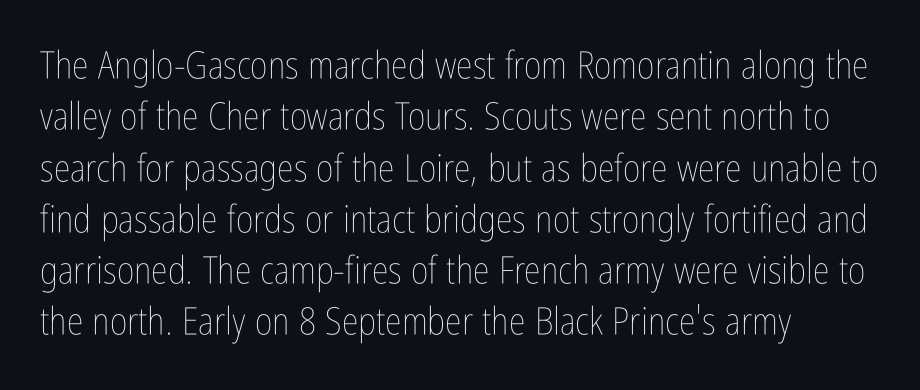
The image shows 38 px thin, condensed type, upright; set left-aligned, normal line spacing (1.35x), normal letter spacing, not underlined; low stroke contrast and a medium x-height.
